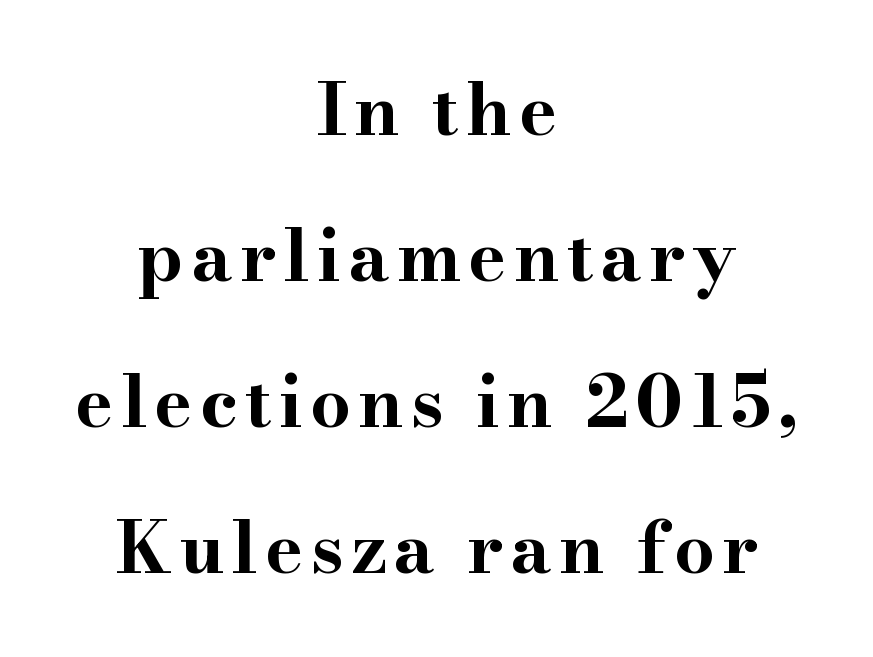
{"serif": "yes", "italic": "no", "bold": "yes", "weight": "bold", "width": "wide", "stroke_contrast": "high", "x_height": "small", "monospaced": "no", "underline": "no", "align": "center", "line_spacing": "loose", "line_spacing_ratio": 2.03, "glyph_px": 72}
